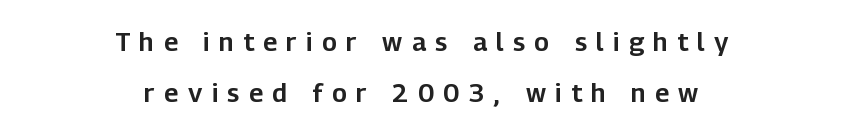
{"italic": "no", "underline": "no", "align": "center", "line_spacing": "loose", "line_spacing_ratio": 1.98, "letter_spacing": "wide", "letter_spacing_em": 0.36, "glyph_px": 26}
